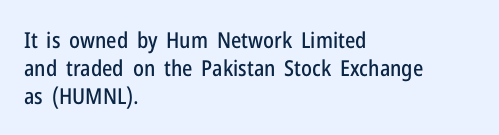
{"italic": "no", "underline": "no", "align": "left", "line_spacing": "normal", "line_spacing_ratio": 1.27, "letter_spacing": "normal", "letter_spacing_em": 0.0, "glyph_px": 22}
